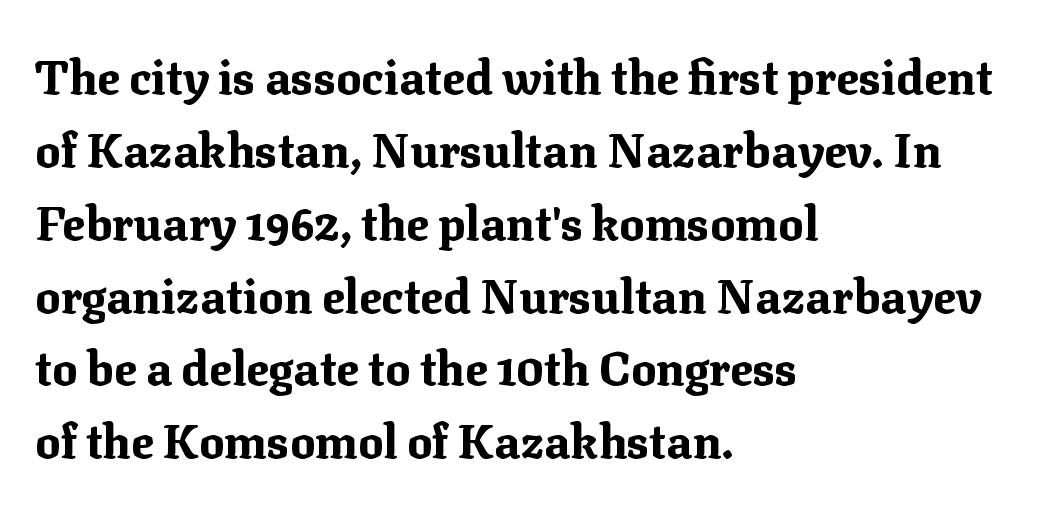
{"serif": "yes", "italic": "no", "bold": "yes", "weight": "bold", "width": "normal", "stroke_contrast": "medium", "x_height": "medium", "monospaced": "no", "underline": "no", "align": "left", "line_spacing": "normal", "line_spacing_ratio": 1.55, "letter_spacing": "normal", "letter_spacing_em": 0.0, "glyph_px": 47}
